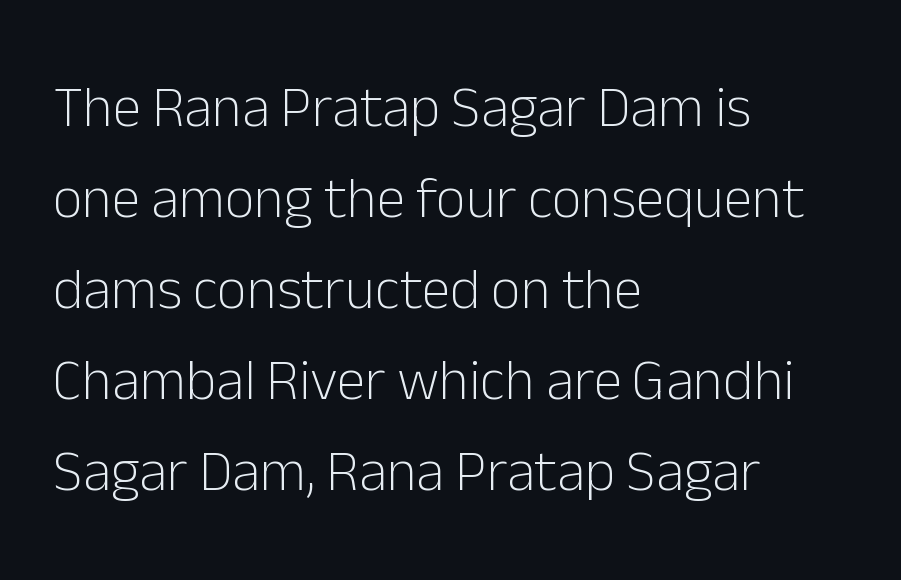
Q: Is the text bold? A: No.
Q: Is the text italic (slanted)? A: No, it is upright.
Q: Is the typeface a serif or a sans-serif typeface? A: Sans-serif.
Q: Is the text underlined? A: No.
Q: How is the paragraph aligned? A: Left-aligned.
Q: Is the spacing between letters normal or unusually wide? A: Normal.
Q: Is the spacing between lines tight, normal or loose? A: Normal.
Q: Width (condensed, normal, or wide)? A: Normal.
Q: Stroke contrast? A: Low.
Q: x-height? A: Medium.
Q: Monospaced? A: No.
